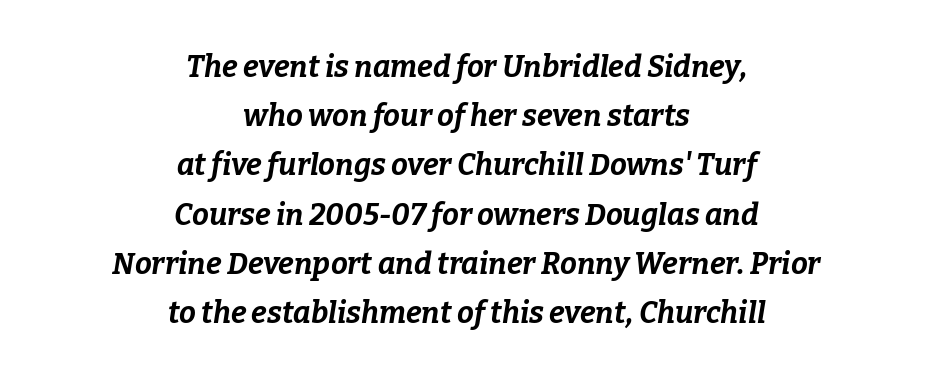
Q: Is the text bold? A: Yes.
Q: Is the text italic (slanted)? A: Yes, it leans right by about 9 degrees.
Q: Is the text underlined? A: No.
Q: How is the paragraph aligned? A: Centered.
Q: Is the spacing between letters normal or unusually wide? A: Normal.
Q: Is the spacing between lines tight, normal or loose? A: Normal.
Q: Width (condensed, normal, or wide)? A: Normal.
Q: Stroke contrast? A: Low.
Q: x-height? A: Medium.
Q: Monospaced? A: No.
